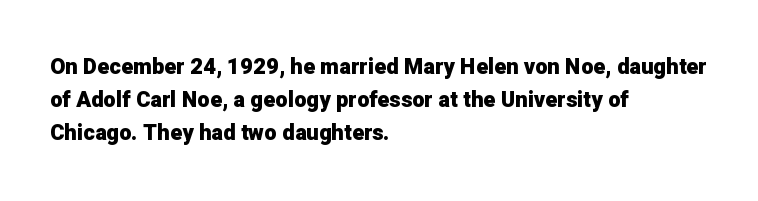
Leading matches the norm, producing a regular column. The area under the type is left untouched. Does extra space separate the letters? No, they use regular spacing. These lines were composed using upright roman letters.
